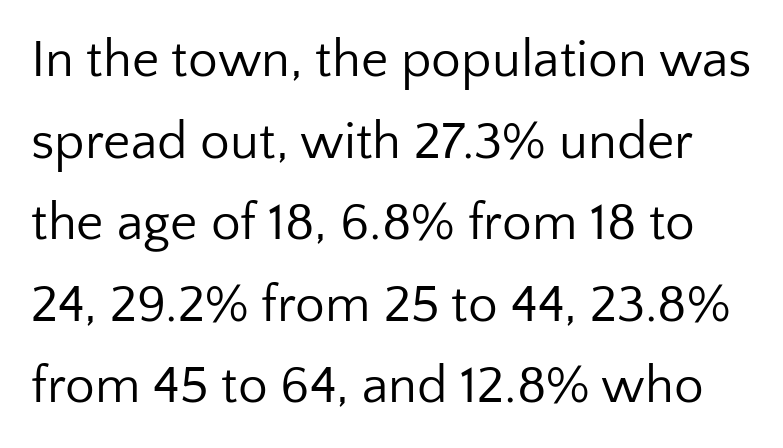
{"serif": "no", "italic": "no", "bold": "no", "weight": "regular", "width": "normal", "stroke_contrast": "low", "x_height": "medium", "monospaced": "no", "underline": "no", "line_spacing": "normal", "line_spacing_ratio": 1.54, "letter_spacing": "normal", "letter_spacing_em": 0.0, "glyph_px": 53}
